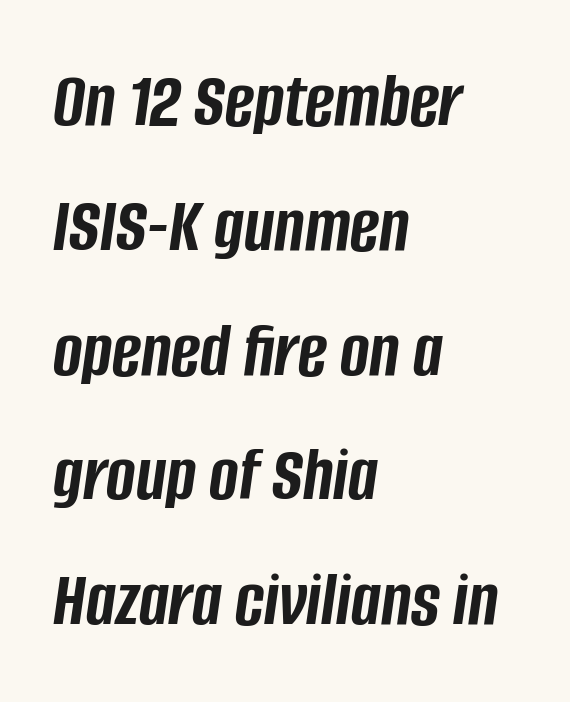
These lines keep a tight, regular rhythm from letter to letter. The typesetting leans heavy: a genuine bold. Do the characters align in a grid? No, the font is proportional. Beneath every word, the page is bare. Leftover space on each line is placed entirely after the last word.
